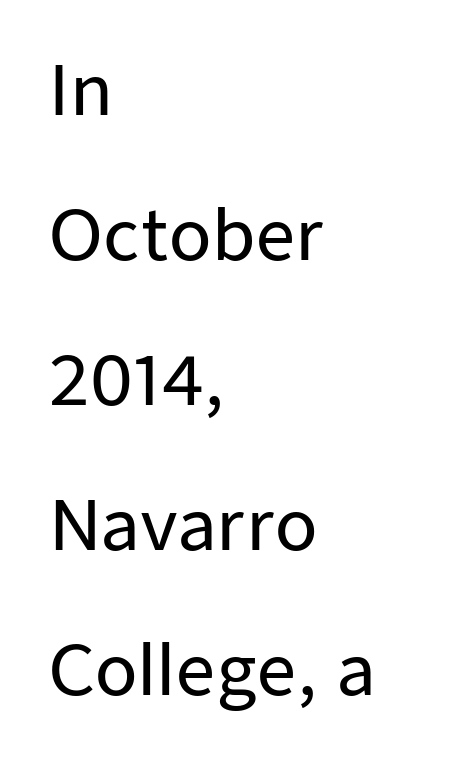
The image shows 69 px sans-serif type, upright; set left-aligned, loose line spacing (2.1x), normal letter spacing, not underlined; low stroke contrast and a medium x-height.
